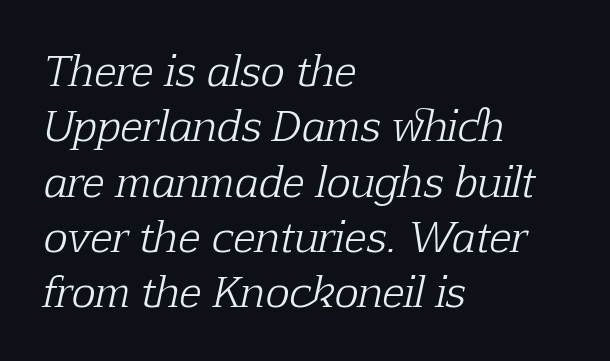
The image shows 41 px light serif type, italic (leaning right); set left-aligned, normal line spacing (1.35x), normal letter spacing, not underlined; low stroke contrast and a medium x-height.
